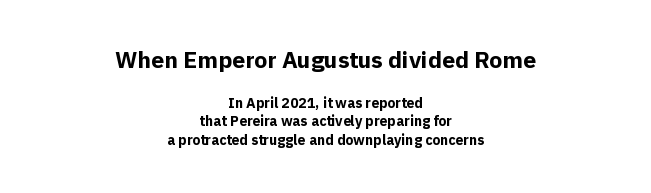
The image shows 23 px bold type, upright; set centered, normal line spacing (1.32x), normal letter spacing, not underlined; the first (top) block is 1.64x larger.
